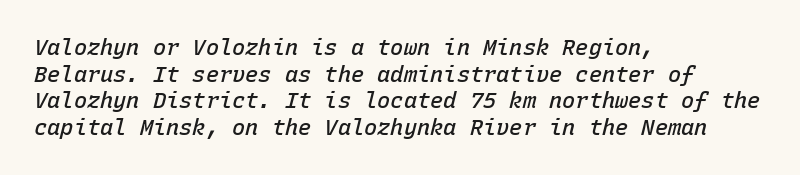
Q: Is the text bold? A: Semi-bold.
Q: Is the text italic (slanted)? A: Yes, it leans right by about 15 degrees.
Q: Is the text underlined? A: No.
Q: How is the paragraph aligned? A: Left-aligned.
Q: Is the spacing between letters normal or unusually wide? A: Normal.
